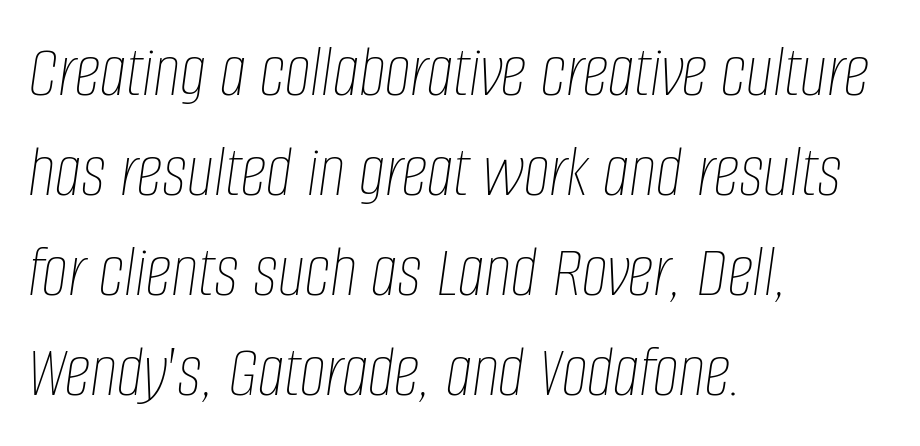
Q: Is the text bold? A: No.
Q: Is the text italic (slanted)? A: Yes, it leans right by about 8 degrees.
Q: Is the text underlined? A: No.
Q: How is the paragraph aligned? A: Left-aligned.
Q: Is the spacing between letters normal or unusually wide? A: Normal.
Q: Is the spacing between lines tight, normal or loose? A: Normal.
Q: Width (condensed, normal, or wide)? A: Condensed.
Q: Stroke contrast? A: Low.
Q: x-height? A: Large.
Q: Monospaced? A: No.
